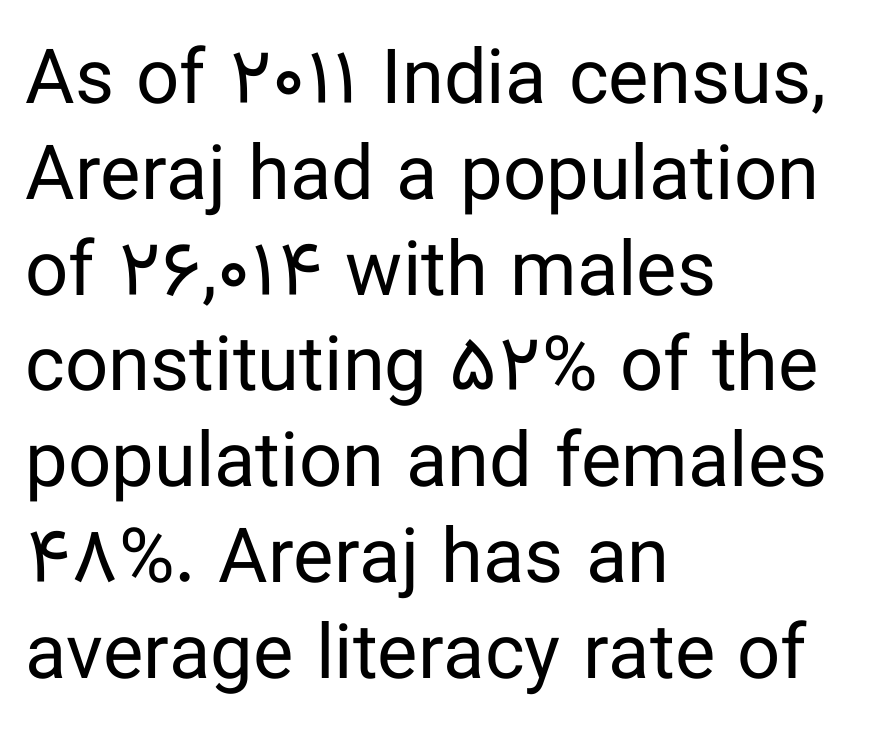
Quick note: underline off. Summary of weight: not heavy and not bold. Unlike a traditional serif, this face leaves its strokes unadorned. In terms of posture, this sample is upright. Tracking value appears to be zero — textbook default spacing.
